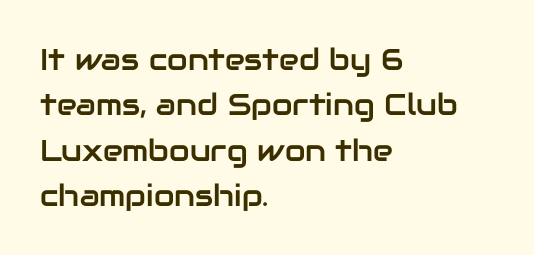
{"serif": "no", "italic": "no", "width": "normal", "stroke_contrast": "low", "x_height": "medium", "monospaced": "no", "underline": "no", "align": "left", "line_spacing": "normal", "line_spacing_ratio": 1.51, "letter_spacing": "normal", "letter_spacing_em": 0.0, "glyph_px": 30}
